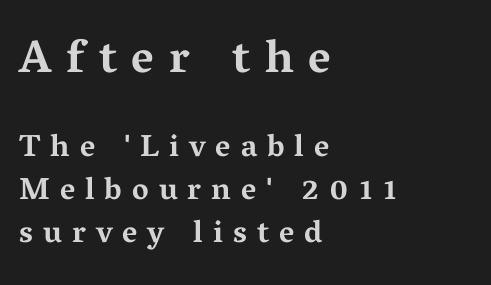
Horizontal bands of white between lines are of average thickness. Type without underlining. Each line starts at the same left margin while the right side varies. Which chunk is bigger? The first one — the top block dwarfs the bottom. Heavy, bold letterforms.
